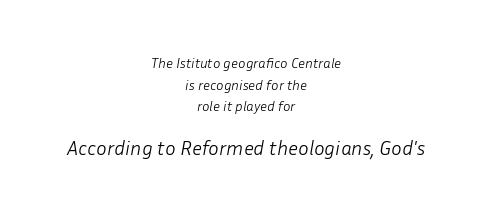
Horizontal alignment here is central, giving a formal, balanced look. In terms of posture, this sample is oblique. The emphasis by scale lands on block number two, below. The string is rendered with underlining switched off. Weight: in the light-to-regular range.
